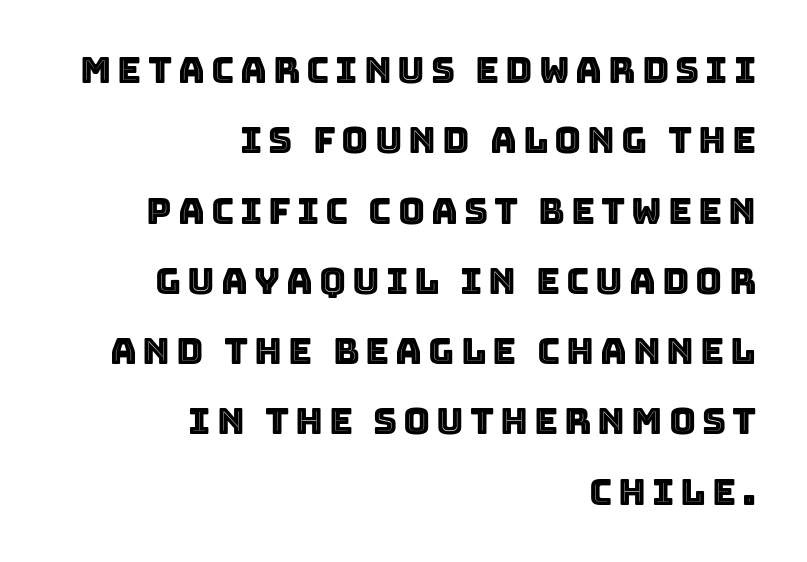
The image shows 37 px text type, upright; set right-aligned, loose line spacing (1.9x), not underlined; a large x-height.
